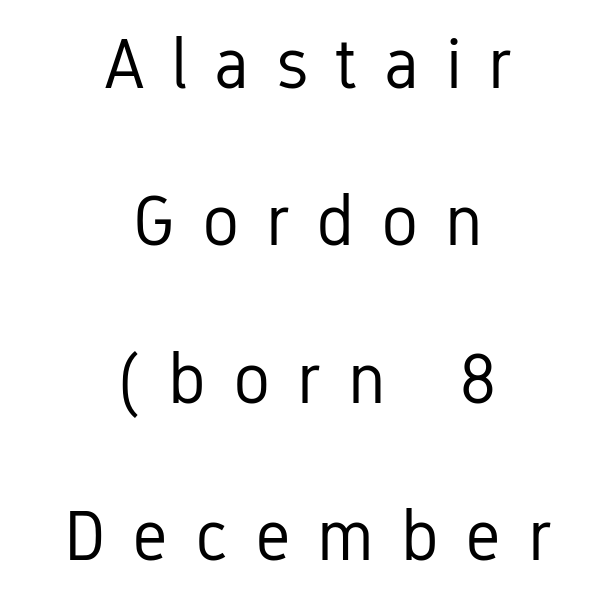
{"serif": "no", "italic": "no", "bold": "no", "weight": "regular", "width": "condensed", "stroke_contrast": "low", "x_height": "medium", "monospaced": "no", "underline": "no", "align": "center", "line_spacing": "loose", "line_spacing_ratio": 2.25, "letter_spacing": "wide", "letter_spacing_em": 0.38, "glyph_px": 70}
